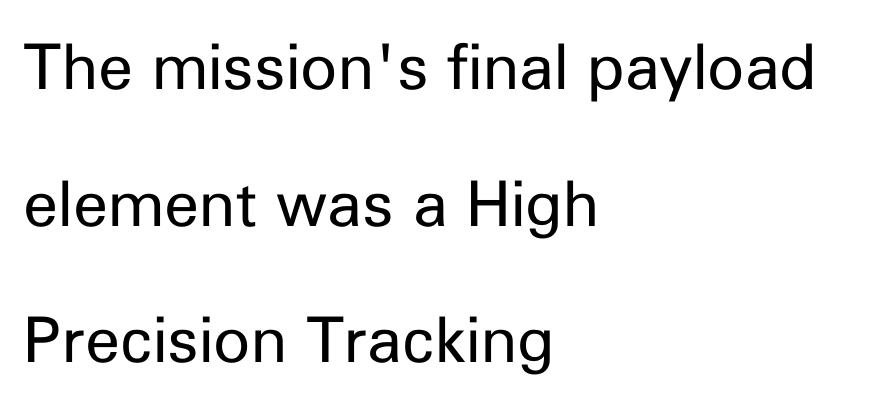
Q: Is the text bold? A: No.
Q: Is the text italic (slanted)? A: No, it is upright.
Q: Is the typeface a serif or a sans-serif typeface? A: Sans-serif.
Q: Is the text underlined? A: No.
Q: How is the paragraph aligned? A: Left-aligned.
Q: Is the spacing between letters normal or unusually wide? A: Normal.
Q: Is the spacing between lines tight, normal or loose? A: Loose.
Q: Width (condensed, normal, or wide)? A: Normal.
Q: Stroke contrast? A: Low.
Q: x-height? A: Medium.
Q: Monospaced? A: No.
